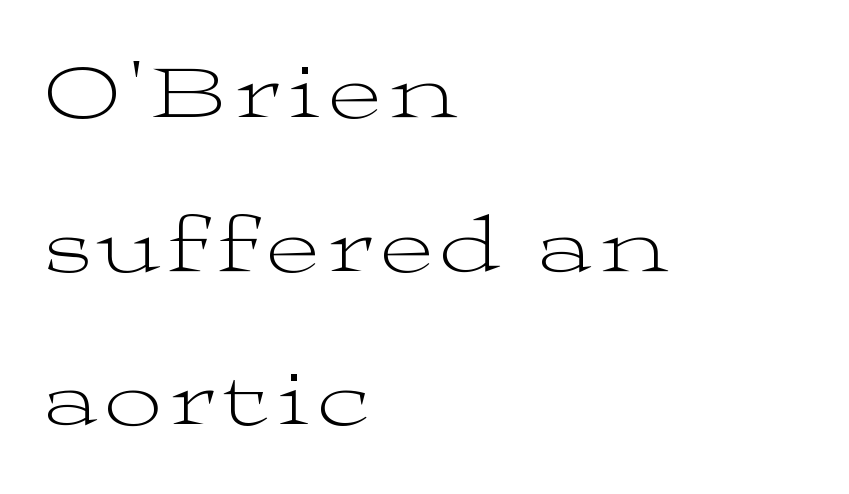
{"serif": "yes", "italic": "no", "bold": "no", "weight": "light", "width": "wide", "stroke_contrast": "medium", "x_height": "medium", "monospaced": "no", "underline": "no", "align": "left", "line_spacing": "loose", "line_spacing_ratio": 1.92, "glyph_px": 80}
